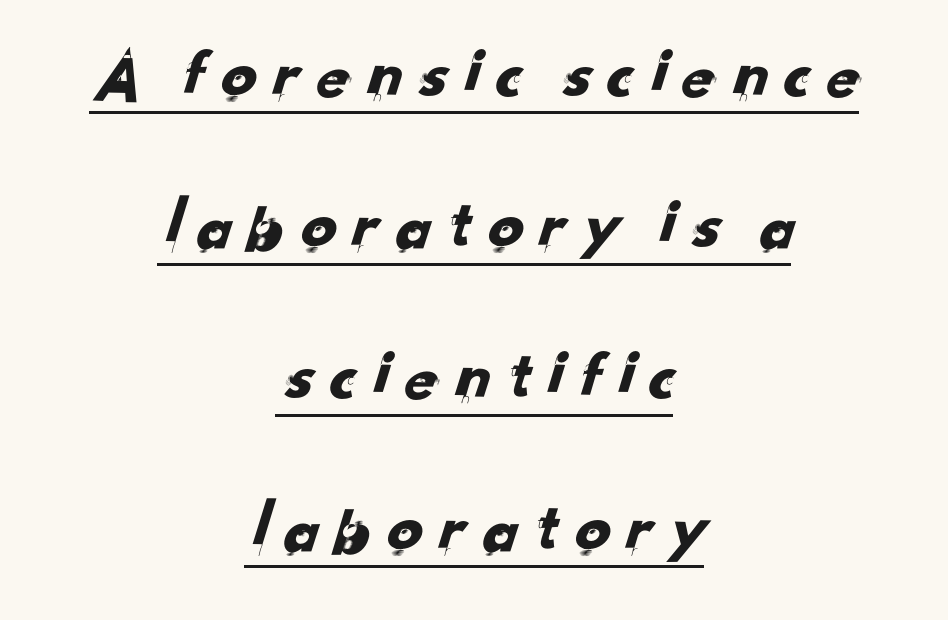
The image shows 71 px sans-serif type; set centered, loose line spacing (2.13x), underlined; low stroke contrast and a small x-height.
